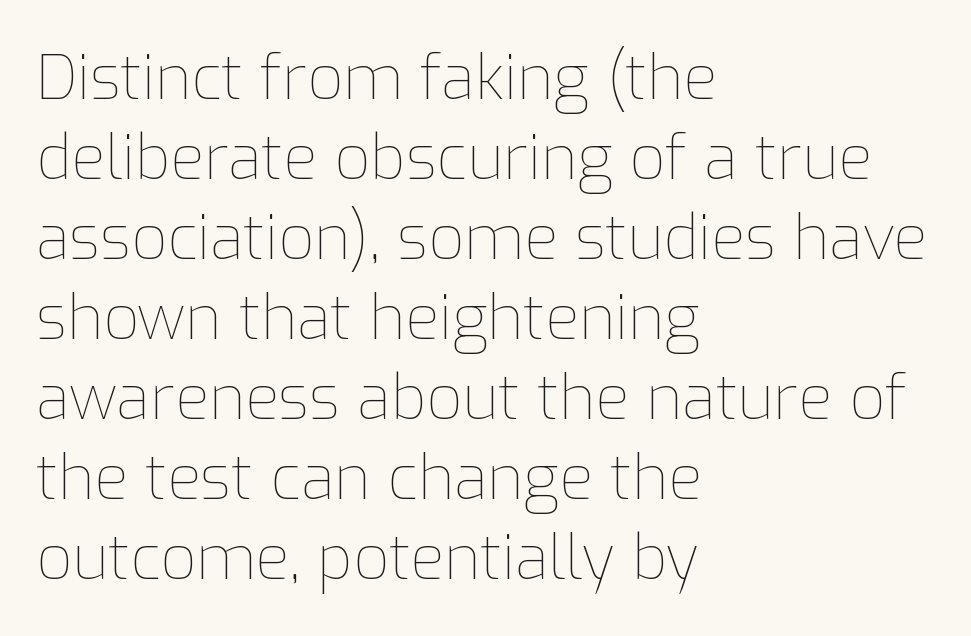
{"italic": "no", "bold": "no", "weight": "thin", "width": "normal", "stroke_contrast": "low", "x_height": "medium", "monospaced": "no", "underline": "no", "align": "left", "line_spacing": "normal", "line_spacing_ratio": 1.29, "letter_spacing": "normal", "letter_spacing_em": 0.0, "glyph_px": 62}
